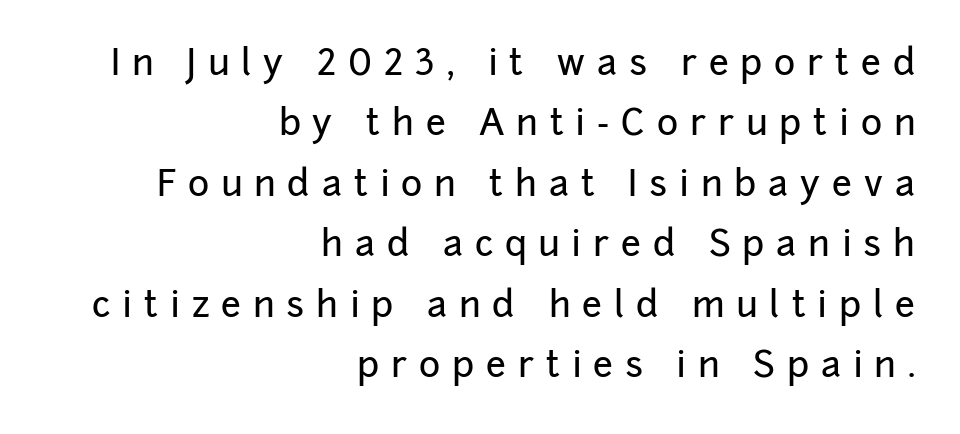
Q: Is the text italic (slanted)? A: No, it is upright.
Q: Is the typeface a serif or a sans-serif typeface? A: Sans-serif.
Q: Is the text underlined? A: No.
Q: How is the paragraph aligned? A: Right-aligned.
Q: Is the spacing between letters normal or unusually wide? A: Unusually wide.
Q: Is the spacing between lines tight, normal or loose? A: Normal.
Q: Width (condensed, normal, or wide)? A: Normal.
Q: Stroke contrast? A: Low.
Q: x-height? A: Medium.
Q: Monospaced? A: No.
